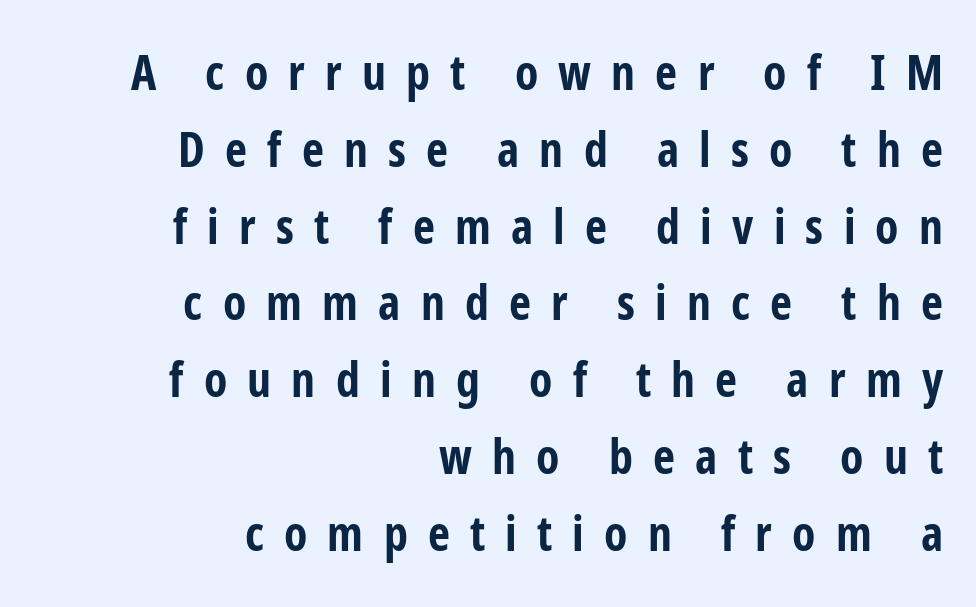
Q: Is the text bold? A: Yes.
Q: Is the text italic (slanted)? A: No, it is upright.
Q: Is the typeface a serif or a sans-serif typeface? A: Sans-serif.
Q: Is the text underlined? A: No.
Q: How is the paragraph aligned? A: Right-aligned.
Q: Is the spacing between letters normal or unusually wide? A: Unusually wide.
Q: Is the spacing between lines tight, normal or loose? A: Normal.
Q: Width (condensed, normal, or wide)? A: Condensed.
Q: Stroke contrast? A: Low.
Q: x-height? A: Medium.
Q: Monospaced? A: No.
